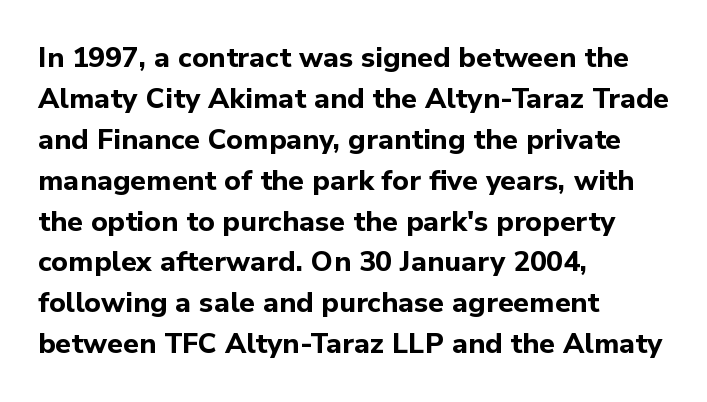
Q: Is the text bold? A: Yes.
Q: Is the text italic (slanted)? A: No, it is upright.
Q: Is the typeface a serif or a sans-serif typeface? A: Sans-serif.
Q: Is the text underlined? A: No.
Q: How is the paragraph aligned? A: Left-aligned.
Q: Is the spacing between letters normal or unusually wide? A: Normal.
Q: Is the spacing between lines tight, normal or loose? A: Normal.
Q: Width (condensed, normal, or wide)? A: Normal.
Q: Stroke contrast? A: Low.
Q: x-height? A: Medium.
Q: Monospaced? A: No.
